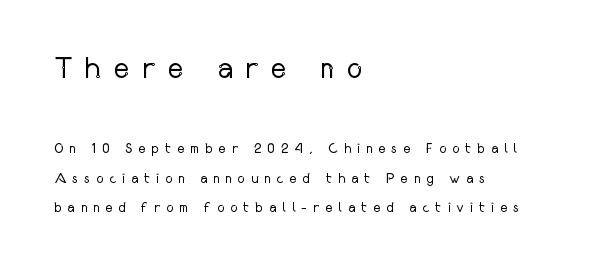
Words float on clear page, feet unadorned. The rendering anchors every line to the left-hand side. These two chunks differ in scale, with the top chunk taking the larger measure. These glyphs show unthickened strokes, regular width or finer. Think of a printed novel: that variable character pitch is what you see here.
